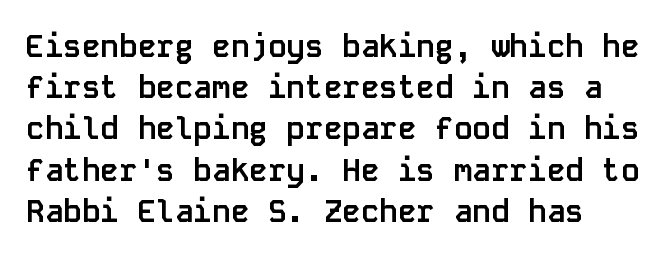
The image shows 31 px semibold sans-serif type, upright, monospaced; set normal line spacing (1.33x), normal letter spacing, not underlined; low stroke contrast and a large x-height.
